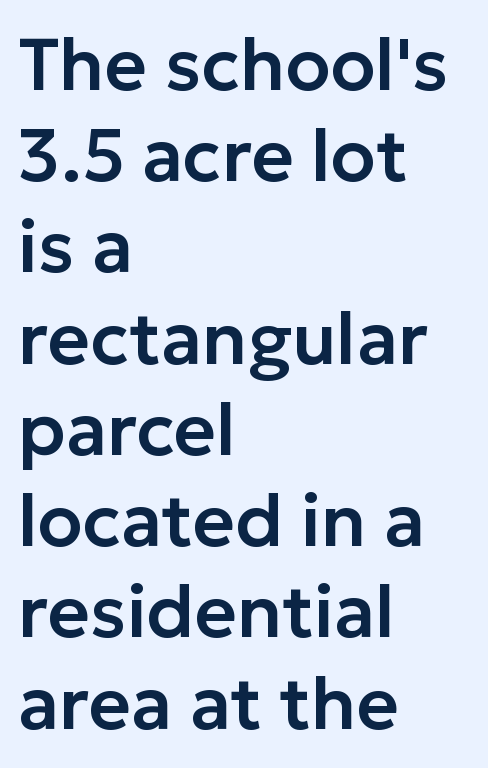
The image shows 73 px sans-serif type, upright; set left-aligned, normal line spacing (1.25x), normal letter spacing, not underlined; low stroke contrast and a medium x-height.
